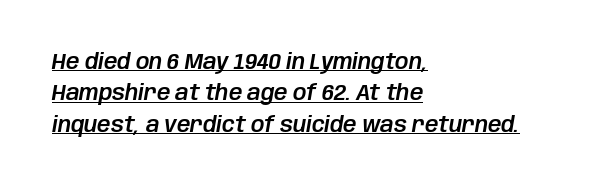
Observe the lean: these are italic letterforms. In CSS terms this would be text-align: left. Nothing unusual about the tracking: characters are spaced as the font intends. Whoever set this chose a conventional vertical rhythm. This sample carries an underscore along the baseline area.
